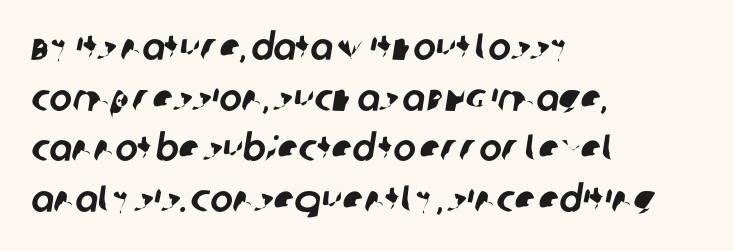
{"serif": "no", "width": "normal", "stroke_contrast": "low", "x_height": "large", "monospaced": "no", "underline": "no", "align": "left", "line_spacing": "normal", "line_spacing_ratio": 1.33, "letter_spacing": "normal", "letter_spacing_em": 0.0, "glyph_px": 38}
